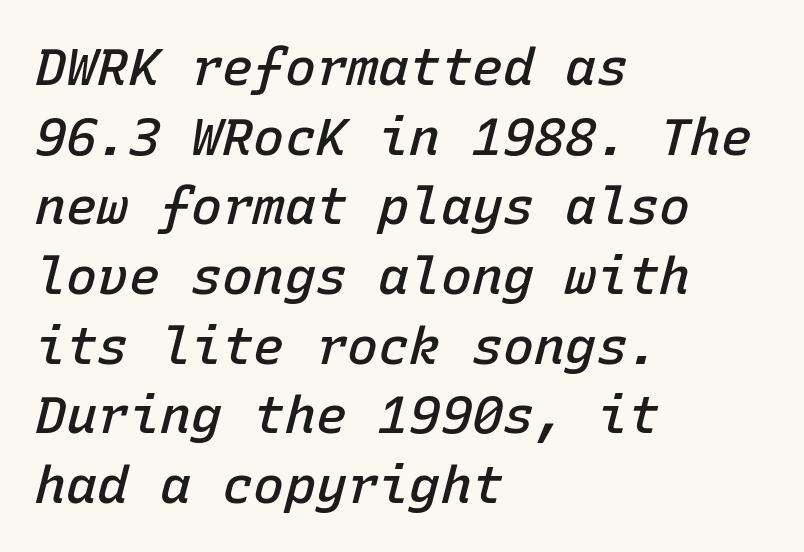
The image shows 52 px semibold type, italic (leaning right), monospaced; set left-aligned, normal line spacing (1.34x), normal letter spacing, not underlined; low stroke contrast and a medium x-height.
